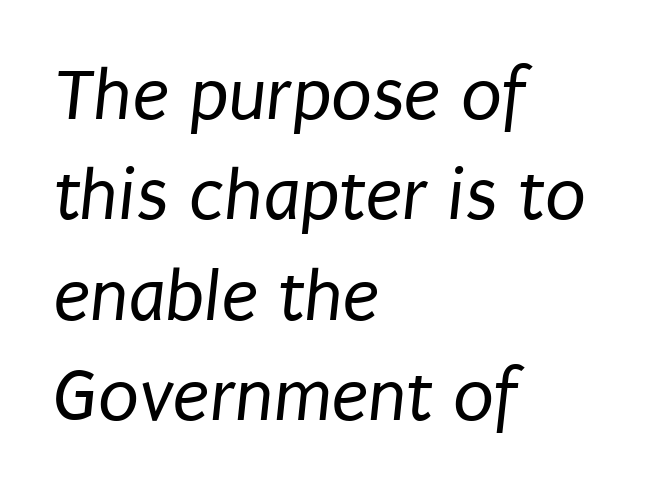
Q: Is the text bold? A: No.
Q: Is the typeface a serif or a sans-serif typeface? A: Sans-serif.
Q: Is the text underlined? A: No.
Q: How is the paragraph aligned? A: Left-aligned.
Q: Is the spacing between letters normal or unusually wide? A: Normal.
Q: Is the spacing between lines tight, normal or loose? A: Normal.
Q: Width (condensed, normal, or wide)? A: Condensed.
Q: Stroke contrast? A: Low.
Q: x-height? A: Large.
Q: Monospaced? A: No.
